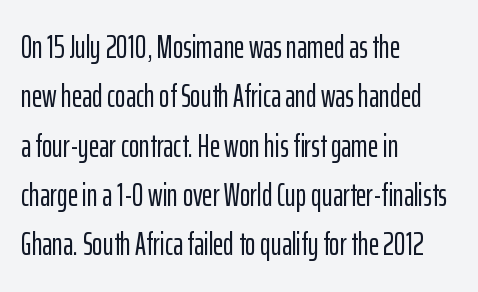
Line beginnings align vertically; line endings do not. The gaps between neighbouring characters are ordinary and unremarkable. The typography opts for an upright posture over an oblique one. The lines sit at an ordinary, default distance from one another.
